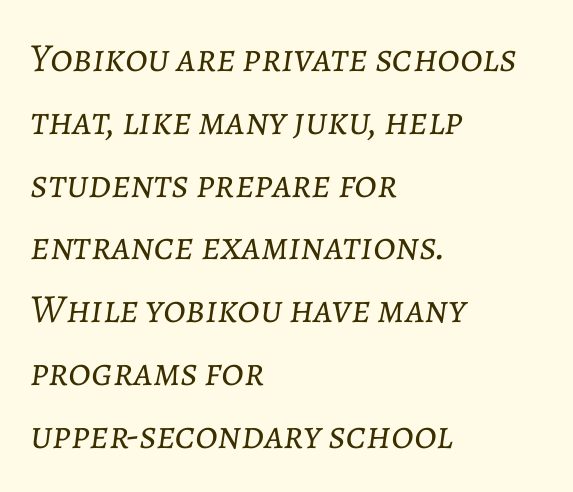
Think standard paragraph weight, or any step lighter than that. The rendering anchors every line to the left-hand side. Posture: slanted. Descender tails drop into unmarked territory. Regarding leading, the lines here are spaced in the standard way.
